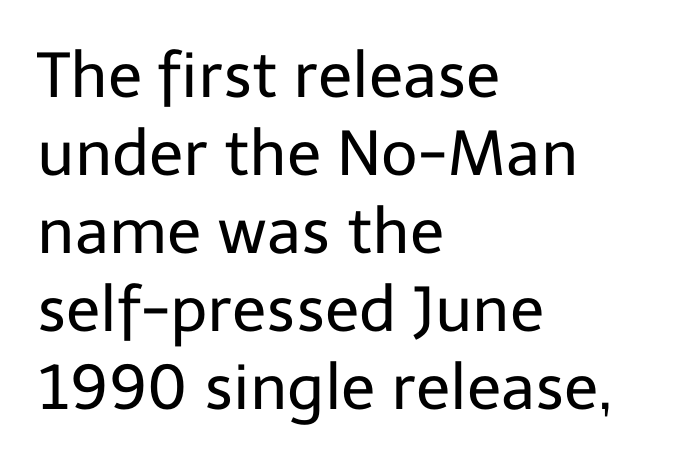
The image shows 63 px regular-weight sans-serif type, upright; set left-aligned, line spacing 1.24x, normal letter spacing, not underlined; low stroke contrast and a medium x-height.
